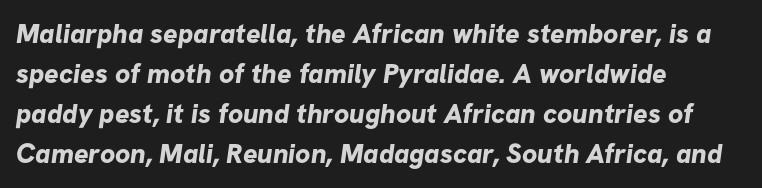
The image shows 27 px bold type; set left-aligned, normal line spacing (1.48x), normal letter spacing, not underlined.
